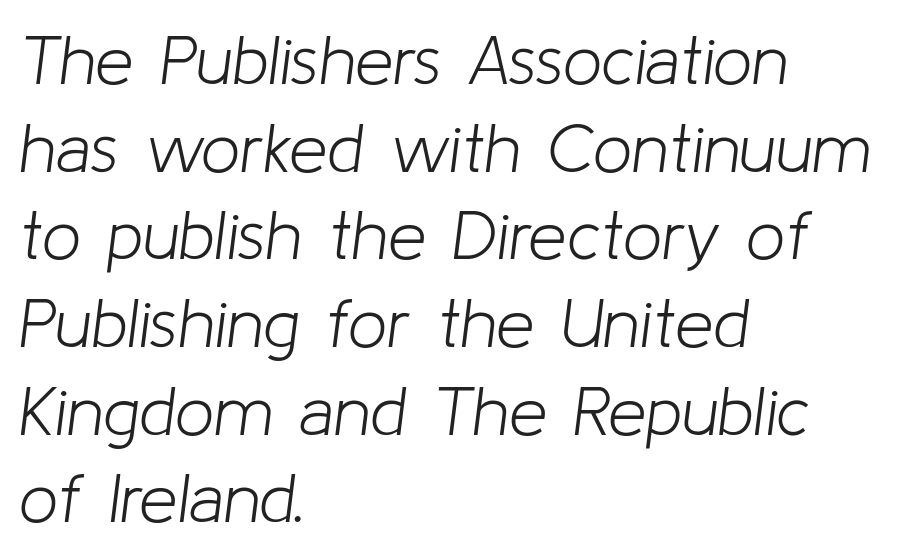
Q: Is the text bold? A: No.
Q: Is the text italic (slanted)? A: Yes, it leans right by about 8 degrees.
Q: Is the text underlined? A: No.
Q: How is the paragraph aligned? A: Left-aligned.
Q: Is the spacing between letters normal or unusually wide? A: Normal.
Q: Is the spacing between lines tight, normal or loose? A: Normal.
Q: Width (condensed, normal, or wide)? A: Normal.
Q: Stroke contrast? A: Low.
Q: x-height? A: Medium.
Q: Monospaced? A: No.
